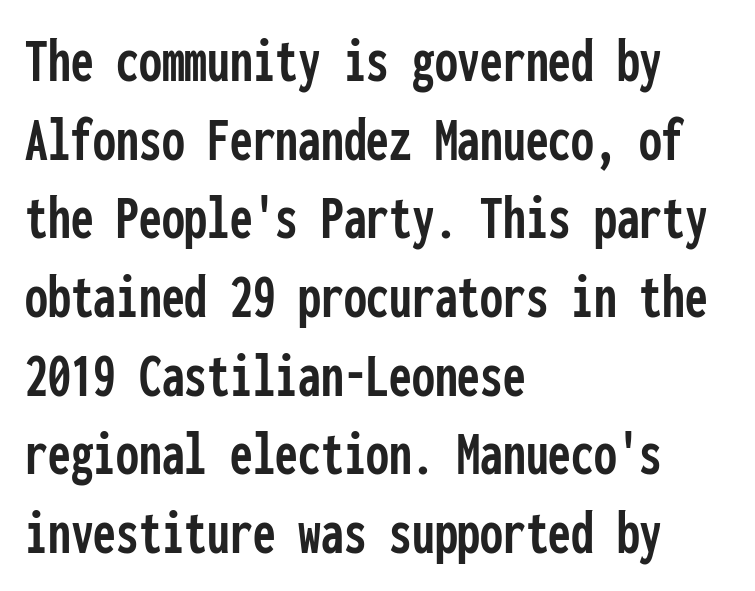
{"serif": "no", "italic": "no", "width": "condensed", "stroke_contrast": "low", "x_height": "medium", "monospaced": "yes", "underline": "no", "align": "left", "line_spacing_ratio": 1.21, "letter_spacing": "normal", "letter_spacing_em": 0.0, "glyph_px": 65}
